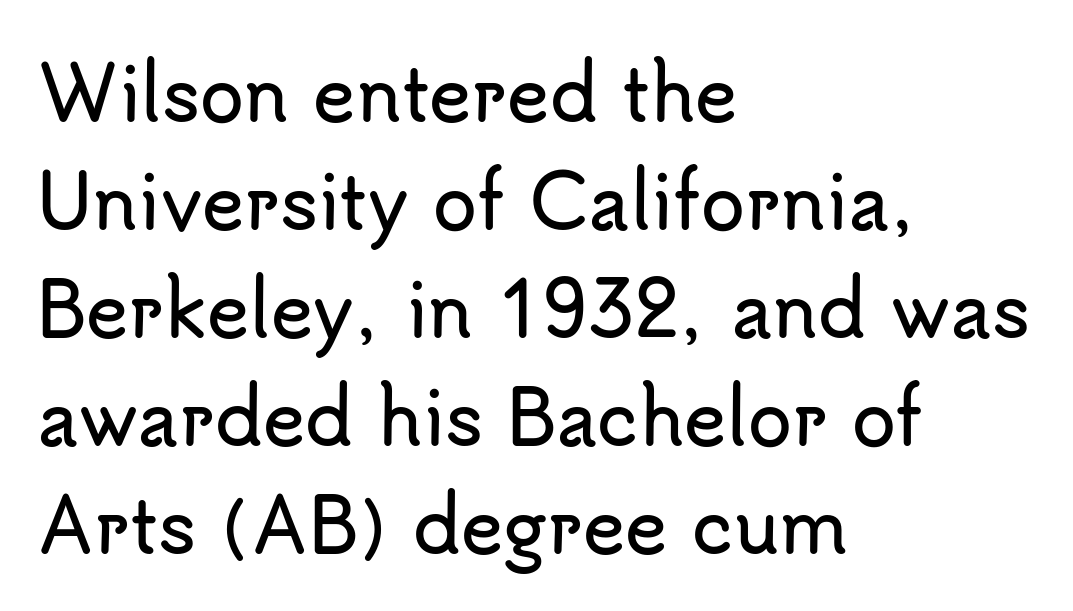
{"serif": "no", "italic": "no", "width": "normal", "stroke_contrast": "low", "x_height": "small", "monospaced": "no", "underline": "no", "align": "left", "line_spacing": "normal", "line_spacing_ratio": 1.5, "letter_spacing": "normal", "letter_spacing_em": 0.0, "glyph_px": 72}
